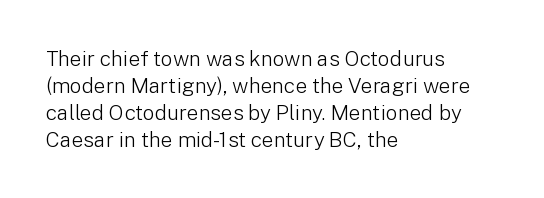
{"italic": "no", "bold": "no", "underline": "no", "align": "left", "line_spacing": "normal", "line_spacing_ratio": 1.28, "letter_spacing": "normal", "letter_spacing_em": 0.0, "glyph_px": 21}
